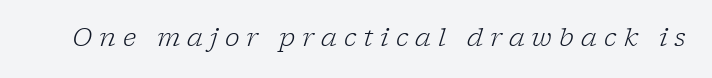
Q: Is the text bold? A: No.
Q: Is the text italic (slanted)? A: Yes, it leans right by about 17 degrees.
Q: Is the text underlined? A: No.
Q: Is the spacing between letters normal or unusually wide? A: Unusually wide.
